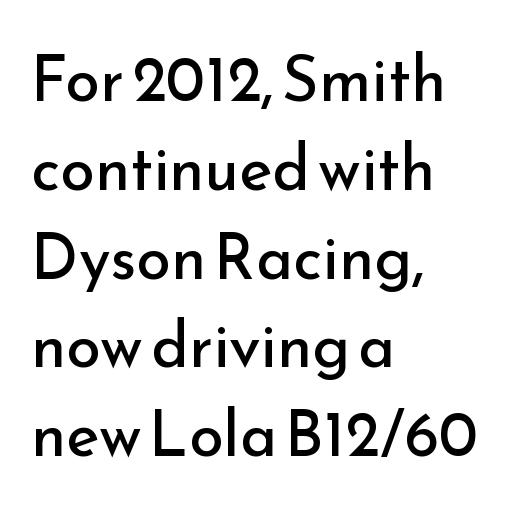
The image shows 63 px regular-weight sans-serif type, upright; set left-aligned, normal line spacing (1.41x), normal letter spacing, not underlined; low stroke contrast and a small x-height.
